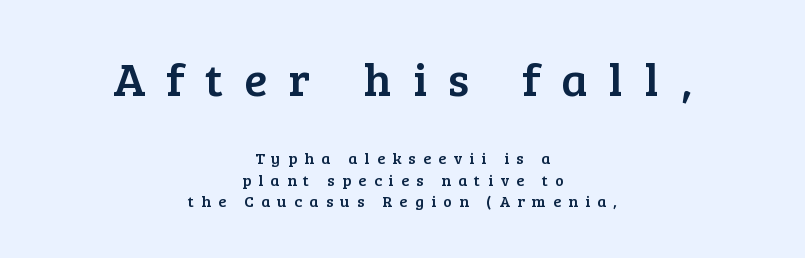
A serif font was chosen for this passage. Normally led — the rows are evenly, conventionally spaced. Tracking value appears strongly positive — letters spread wide. Do the characters align in a grid? No, the font is proportional. Horizontally, the lines are justified to the midpoint only. Just letters on the line, the space beneath them empty.
